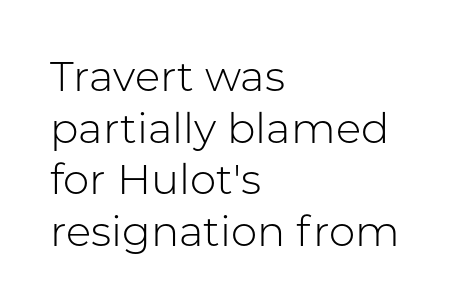
{"serif": "no", "italic": "no", "bold": "no", "weight": "light", "width": "normal", "stroke_contrast": "low", "x_height": "medium", "monospaced": "no", "underline": "no", "align": "left", "line_spacing_ratio": 1.23, "letter_spacing": "normal", "letter_spacing_em": 0.0, "glyph_px": 42}
